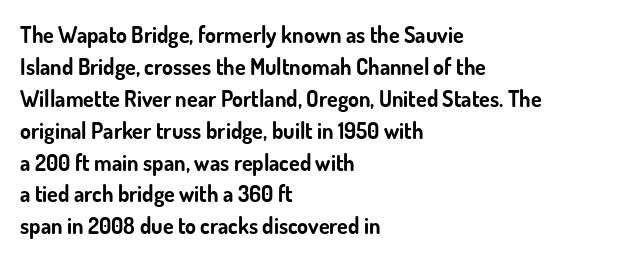
Students, observe: this is what conventionally led text looks like. Ascenders rise straight up at ninety degrees. Pretty heavy lettering here — definitely bold. The words here are not underlined.
